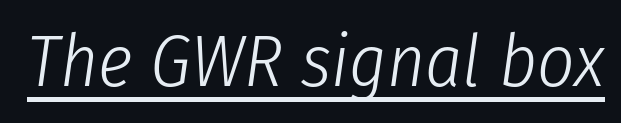
The axis of the letterforms is tilted away from vertical. The letters look calm and open, with moderate or lighter stems. The type is set solid horizontally, with unmodified tracking. You could not count columns in this text — the font is proportionally spaced. In designer terms, the underline attribute is active on this setting.
